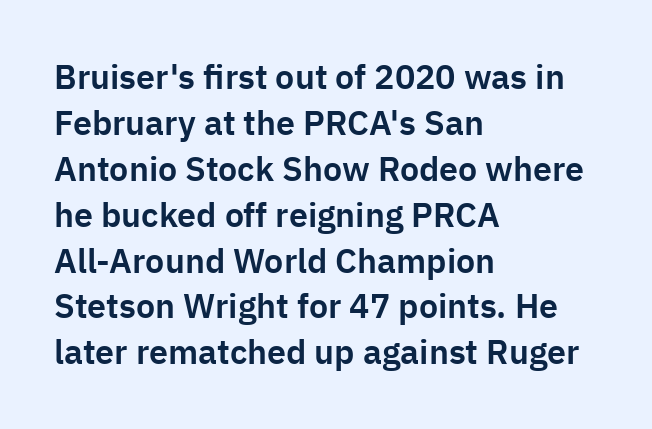
The space between consecutive lines is moderate. What kind of face is this? One without serifs — a sans. Every stem runs plumb, perpendicular to the baseline. Layout note: lines flush left. You could not count columns in this text — the font is proportionally spaced.
